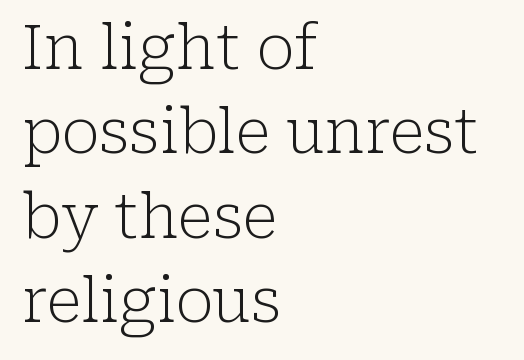
This sample has the flowing, uneven cadence of proportional lettering. The specimen reads as upright at a glance. Nobody touched the tracking dial on this one. Unmarked baselines from the first word to the last. Heaviness? Minimal to ordinary, like unemphasized prose.
